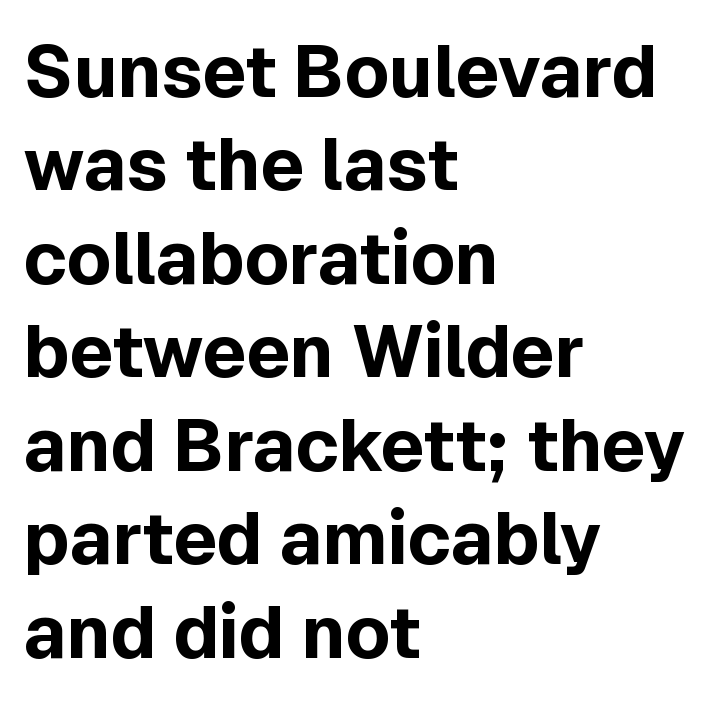
{"serif": "no", "italic": "no", "bold": "yes", "weight": "bold", "width": "normal", "x_height": "medium", "monospaced": "no", "underline": "no", "align": "left", "line_spacing": "normal", "line_spacing_ratio": 1.28, "letter_spacing": "normal", "letter_spacing_em": 0.0, "glyph_px": 73}
